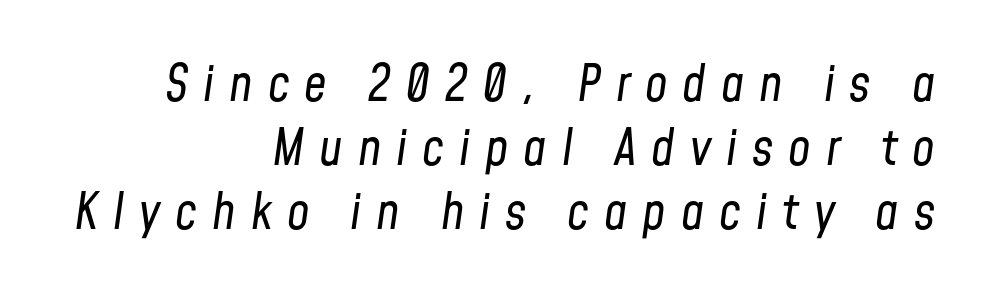
The image shows 50 px regular-weight, condensed type, italic (leaning right); set right-aligned, normal line spacing (1.28x), unusually wide letter spacing (+0.3 em), not underlined; low stroke contrast and a medium x-height.
